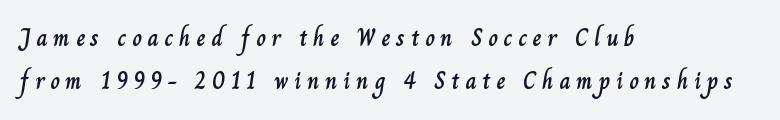
{"underline": "no", "align": "left", "line_spacing_ratio": 1.81, "letter_spacing": "wide", "letter_spacing_em": 0.24, "glyph_px": 24}
